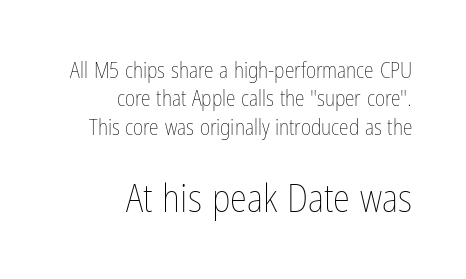
The image shows 39 px thin, condensed type, upright; set right-aligned, normal line spacing (1.29x), normal letter spacing, not underlined; the second (bottom) block is 1.77x larger; low stroke contrast and a medium x-height.
